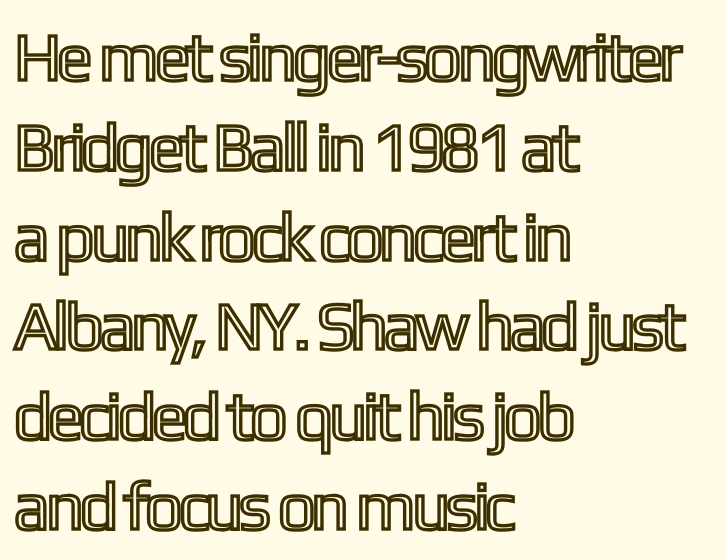
{"italic": "no", "width": "condensed", "x_height": "medium", "monospaced": "no", "underline": "no", "align": "left", "line_spacing": "normal", "line_spacing_ratio": 1.32, "letter_spacing": "normal", "letter_spacing_em": 0.0, "glyph_px": 68}
